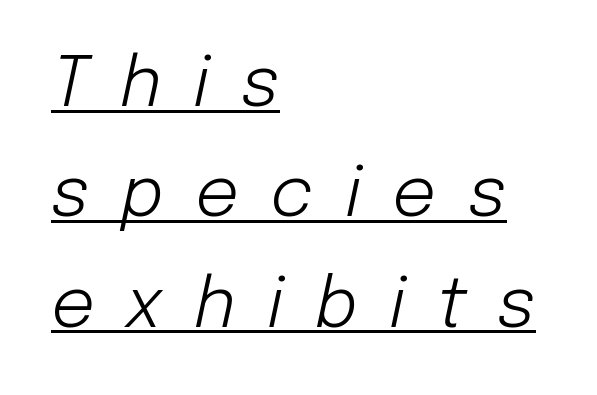
A light-to-regular cut is what we see here. The axis of the letterforms is tilted away from vertical. The letters are spread apart with noticeably loose tracking. Do the characters align in a grid? No, the font is proportional.
